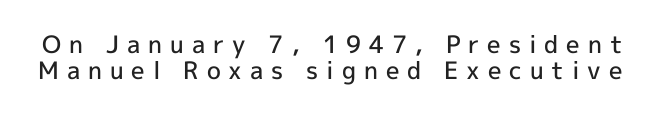
Q: Is the text bold? A: Semi-bold.
Q: Is the text italic (slanted)? A: No, it is upright.
Q: Is the text underlined? A: No.
Q: Is the spacing between letters normal or unusually wide? A: Unusually wide.
Q: Is the spacing between lines tight, normal or loose? A: Tight.
